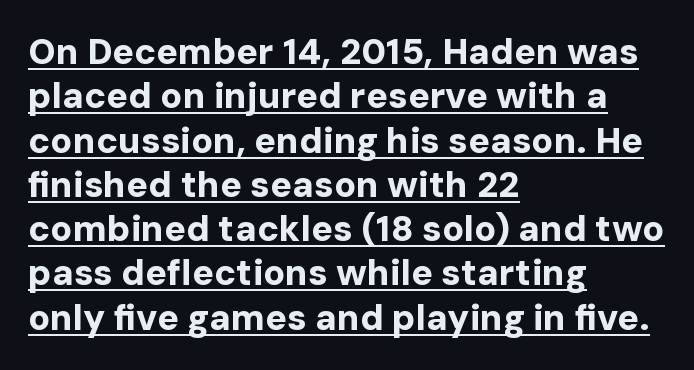
Q: Is the text bold? A: Yes.
Q: Is the text italic (slanted)? A: No, it is upright.
Q: Is the typeface a serif or a sans-serif typeface? A: Sans-serif.
Q: Is the text underlined? A: Yes.
Q: How is the paragraph aligned? A: Left-aligned.
Q: Is the spacing between letters normal or unusually wide? A: Normal.
Q: Width (condensed, normal, or wide)? A: Normal.
Q: Stroke contrast? A: Low.
Q: x-height? A: Medium.
Q: Monospaced? A: No.
